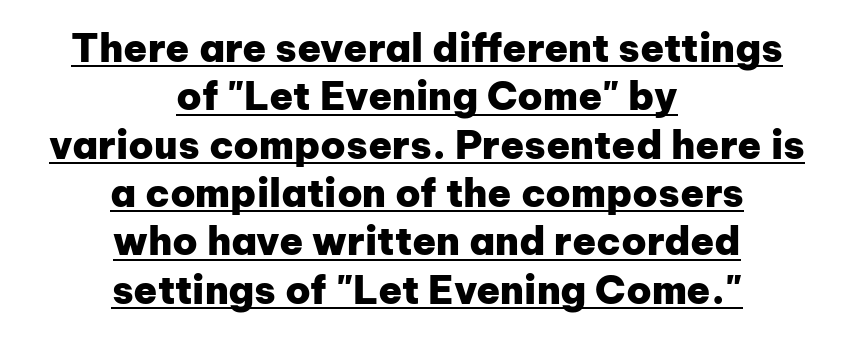
Quick note: not italic, upright. A continuous stroke trails under the words, as in a hyperlink. Each glyph is drawn with heavy, bold strokes. Short and long lines alike share a common midpoint.
